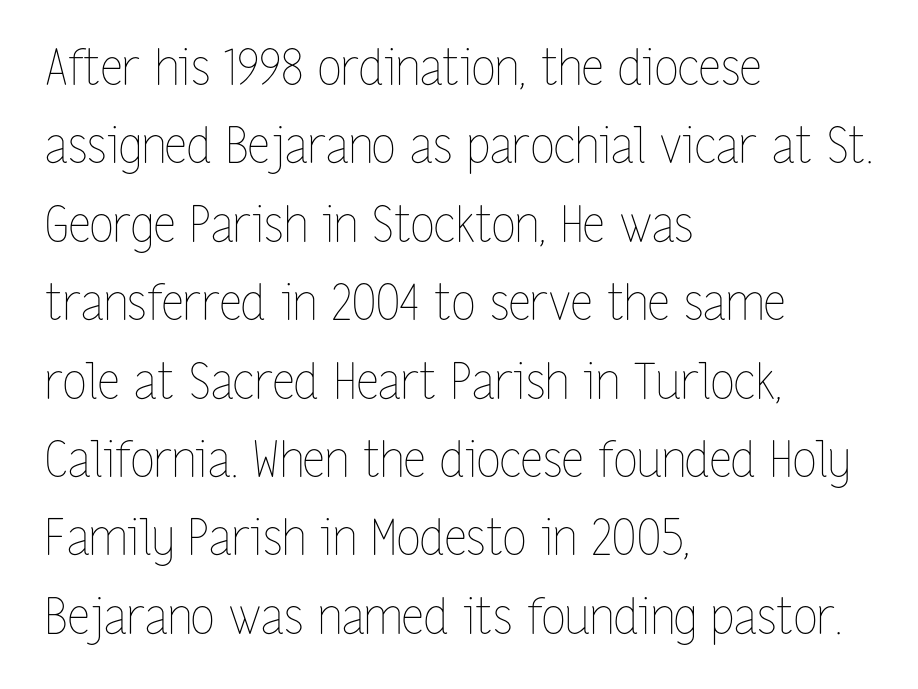
{"italic": "no", "bold": "no", "weight": "thin", "width": "condensed", "stroke_contrast": "low", "x_height": "medium", "monospaced": "no", "underline": "no", "align": "left", "line_spacing": "normal", "line_spacing_ratio": 1.6, "letter_spacing": "normal", "letter_spacing_em": 0.0, "glyph_px": 49}
